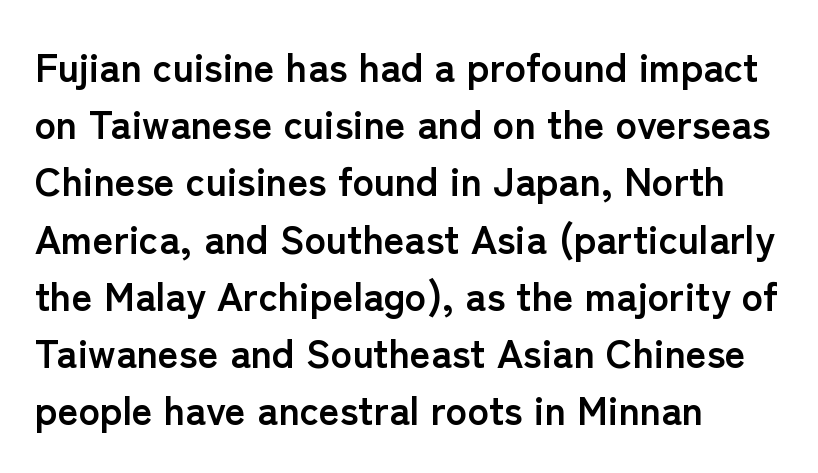
{"serif": "no", "italic": "no", "bold": "yes", "weight": "semibold", "width": "normal", "stroke_contrast": "low", "x_height": "medium", "monospaced": "no", "underline": "no", "align": "left", "line_spacing": "normal", "line_spacing_ratio": 1.43, "letter_spacing": "normal", "letter_spacing_em": 0.0, "glyph_px": 40}
